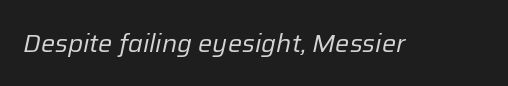
A quiet, ordinary-to-light weight characterises the typeface. A typesetter would call this zero additional tracking. The typography opts for an oblique posture over an upright one. Beneath every word, the page is bare.
